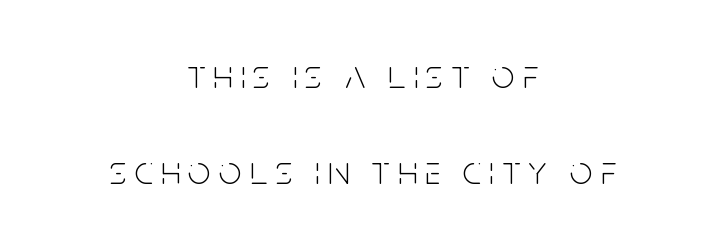
The image shows 40 px light, condensed sans-serif type, upright; set centered, loose line spacing (2.41x), unusually wide letter spacing (+0.2 em), not underlined; low stroke contrast and a large x-height.
